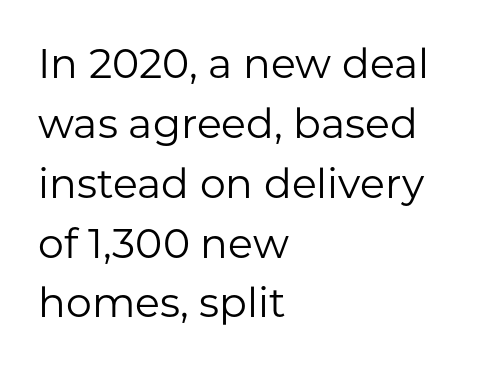
{"serif": "no", "italic": "no", "bold": "no", "weight": "regular", "width": "normal", "stroke_contrast": "low", "x_height": "medium", "monospaced": "no", "underline": "no", "align": "left", "line_spacing": "normal", "line_spacing_ratio": 1.46, "letter_spacing": "normal", "letter_spacing_em": 0.0, "glyph_px": 41}
